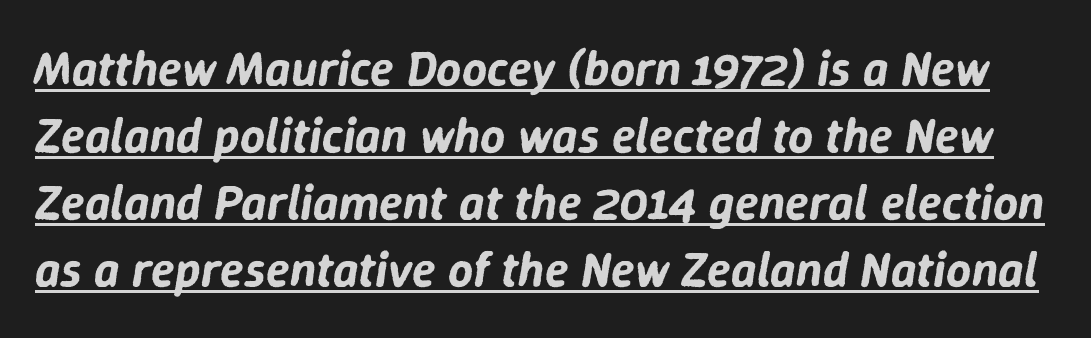
{"italic": "yes", "lean": "right", "slant_degrees": 9, "width": "normal", "stroke_contrast": "low", "x_height": "medium", "monospaced": "no", "underline": "yes", "line_spacing": "normal", "line_spacing_ratio": 1.37, "letter_spacing": "normal", "letter_spacing_em": 0.0, "glyph_px": 49}
